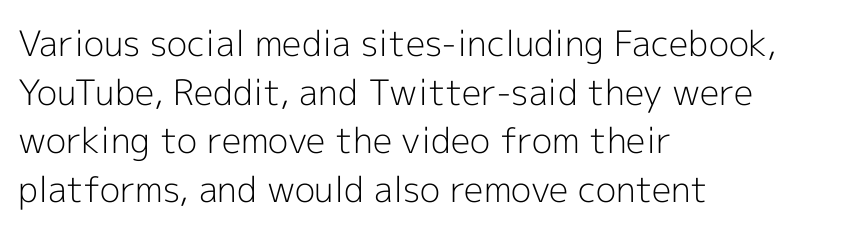
Q: Is the text bold? A: No.
Q: Is the text italic (slanted)? A: No, it is upright.
Q: Is the typeface a serif or a sans-serif typeface? A: Sans-serif.
Q: Is the text underlined? A: No.
Q: How is the paragraph aligned? A: Left-aligned.
Q: Is the spacing between letters normal or unusually wide? A: Normal.
Q: Is the spacing between lines tight, normal or loose? A: Normal.
Q: Width (condensed, normal, or wide)? A: Normal.
Q: x-height? A: Medium.
Q: Monospaced? A: No.
